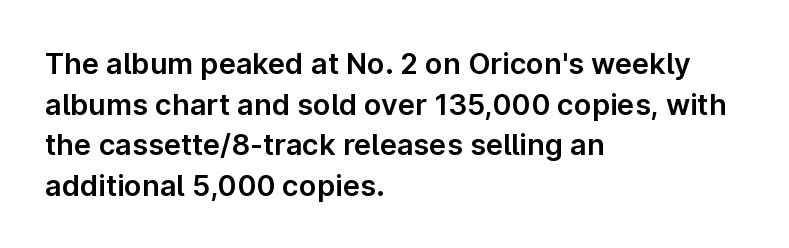
The image shows 29 px sans-serif type, upright; set left-aligned, normal line spacing (1.4x), normal letter spacing, not underlined; low stroke contrast and a medium x-height.
